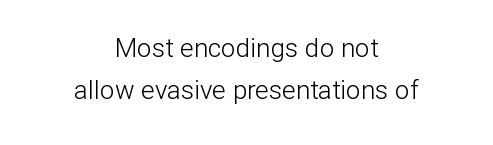
{"italic": "no", "bold": "no", "underline": "no", "align": "center", "line_spacing": "normal", "line_spacing_ratio": 1.63, "letter_spacing": "normal", "letter_spacing_em": 0.0, "glyph_px": 26}
